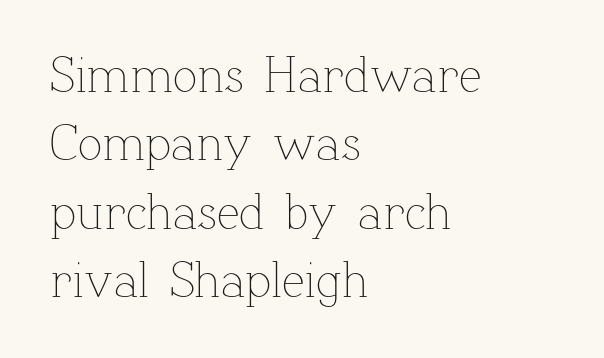
Q: Is the text bold? A: No.
Q: Is the text italic (slanted)? A: No, it is upright.
Q: Is the text underlined? A: No.
Q: How is the paragraph aligned? A: Left-aligned.
Q: Is the spacing between letters normal or unusually wide? A: Normal.
Q: Is the spacing between lines tight, normal or loose? A: Normal.
Q: Width (condensed, normal, or wide)? A: Normal.
Q: Stroke contrast? A: Low.
Q: x-height? A: Medium.
Q: Monospaced? A: No.
